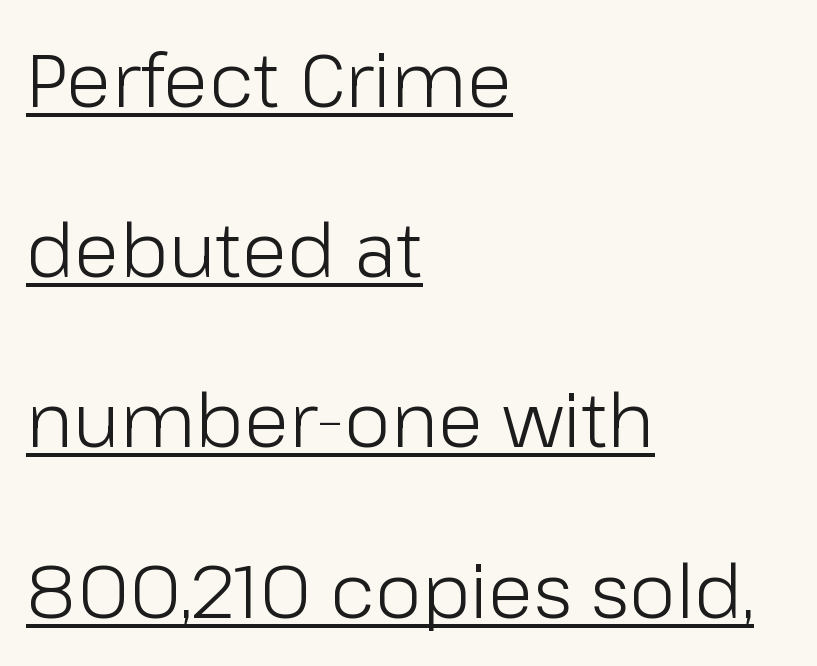
The string is rendered with underlining switched on. Stroke thickness stays within the range of a standard reading face or lighter. Honestly, the rows look like they've been pulled way apart. Every stem runs plumb, perpendicular to the baseline. The rendering uses natural spacing where letterforms have individual widths.
